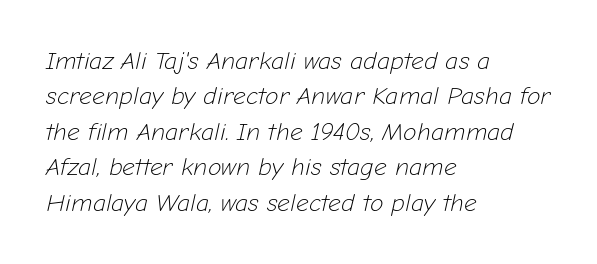
The image shows 25 px text type, italic (leaning right); set left-aligned, normal line spacing (1.42x), normal letter spacing, not underlined.
